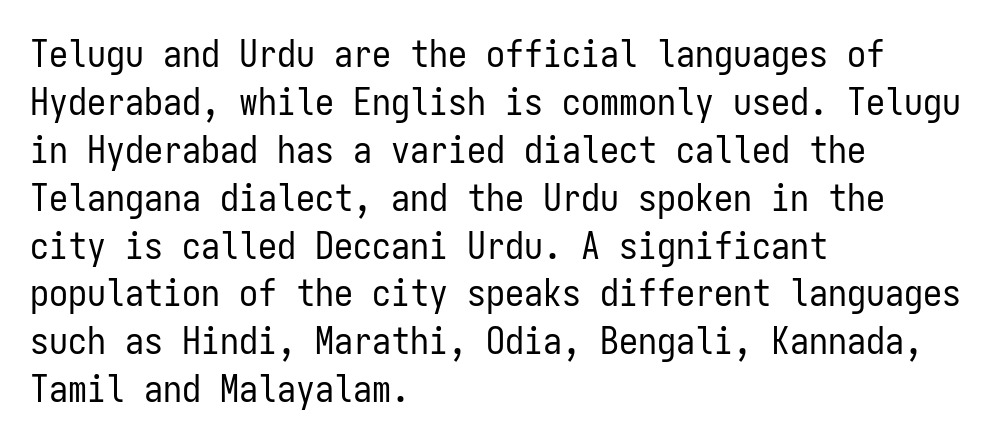
Q: Is the text bold? A: No.
Q: Is the text italic (slanted)? A: No, it is upright.
Q: Is the typeface a serif or a sans-serif typeface? A: Sans-serif.
Q: Is the text underlined? A: No.
Q: How is the paragraph aligned? A: Left-aligned.
Q: Is the spacing between letters normal or unusually wide? A: Normal.
Q: Is the spacing between lines tight, normal or loose? A: Normal.
Q: Width (condensed, normal, or wide)? A: Condensed.
Q: Stroke contrast? A: Low.
Q: x-height? A: Medium.
Q: Monospaced? A: Yes.
